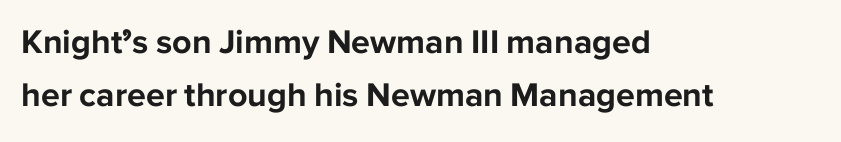
Q: Is the text bold? A: Yes.
Q: Is the text italic (slanted)? A: No, it is upright.
Q: Is the typeface a serif or a sans-serif typeface? A: Sans-serif.
Q: Is the text underlined? A: No.
Q: How is the paragraph aligned? A: Left-aligned.
Q: Is the spacing between letters normal or unusually wide? A: Normal.
Q: Is the spacing between lines tight, normal or loose? A: Normal.
Q: Width (condensed, normal, or wide)? A: Normal.
Q: Stroke contrast? A: Low.
Q: x-height? A: Medium.
Q: Monospaced? A: No.
